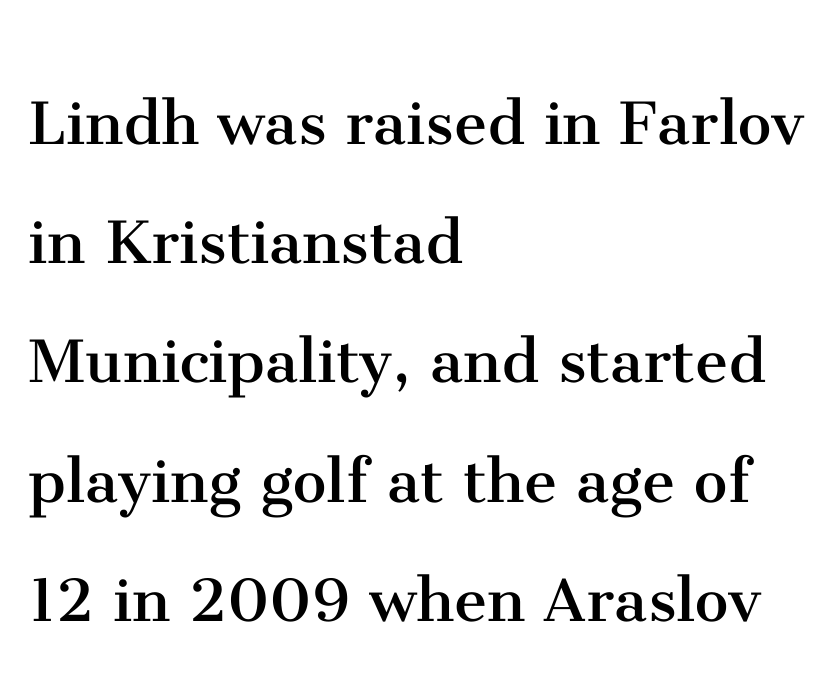
{"serif": "yes", "italic": "no", "bold": "no", "weight": "regular", "width": "normal", "stroke_contrast": "medium", "x_height": "medium", "monospaced": "no", "underline": "no", "align": "left", "line_spacing": "normal", "line_spacing_ratio": 1.59, "letter_spacing": "normal", "letter_spacing_em": 0.0, "glyph_px": 75}
